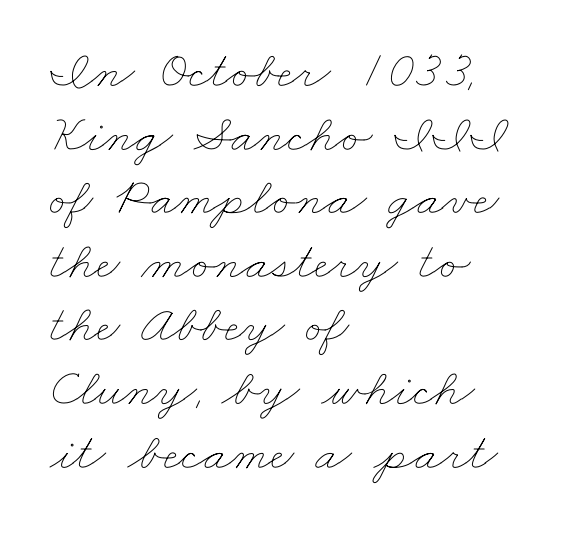
The type is set solid horizontally, with unmodified tracking. The gap between lines stays unmarked. Spacing verdict: proportional, widths tailored to each character. These lines stack with their left ends in a neat column. Stems here are at most as thick as an everyday book face.
